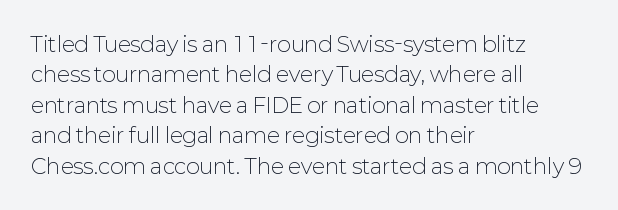
Q: Is the text bold? A: No.
Q: Is the text italic (slanted)? A: No, it is upright.
Q: Is the text underlined? A: No.
Q: How is the paragraph aligned? A: Left-aligned.
Q: Is the spacing between letters normal or unusually wide? A: Normal.
Q: Is the spacing between lines tight, normal or loose? A: Normal.
